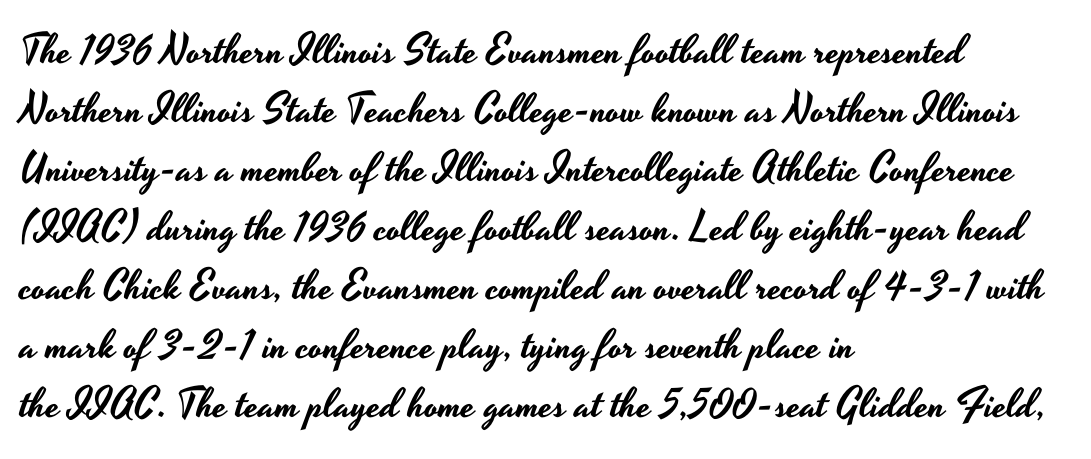
{"serif": "no", "width": "wide", "stroke_contrast": "low", "x_height": "small", "monospaced": "no", "underline": "no", "align": "left", "line_spacing": "normal", "line_spacing_ratio": 1.44, "letter_spacing": "normal", "letter_spacing_em": 0.0, "glyph_px": 41}
